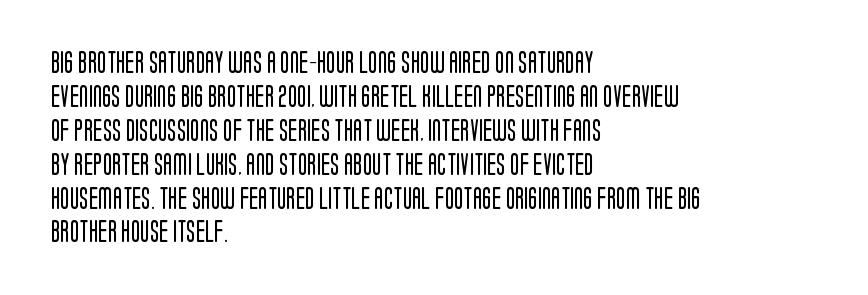
The image shows 22 px text type, upright; set left-aligned, normal line spacing (1.54x), normal letter spacing, not underlined.
